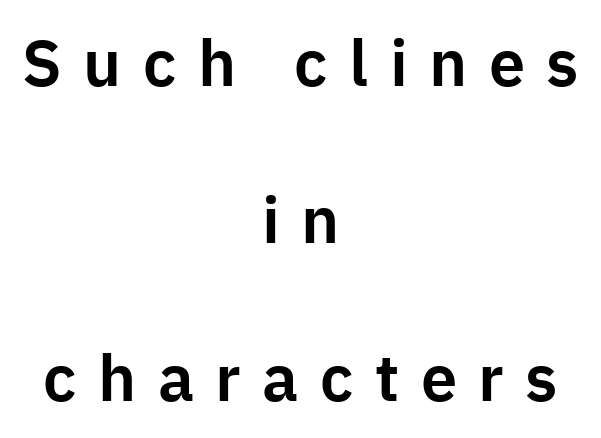
Q: Is the text italic (slanted)? A: No, it is upright.
Q: Is the typeface a serif or a sans-serif typeface? A: Sans-serif.
Q: Is the text underlined? A: No.
Q: How is the paragraph aligned? A: Centered.
Q: Is the spacing between letters normal or unusually wide? A: Unusually wide.
Q: Is the spacing between lines tight, normal or loose? A: Loose.
Q: Width (condensed, normal, or wide)? A: Normal.
Q: Stroke contrast? A: Low.
Q: x-height? A: Medium.
Q: Monospaced? A: No.
